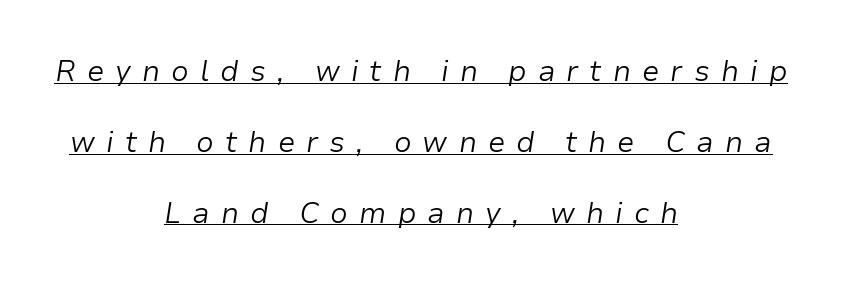
Q: Is the text bold? A: No.
Q: Is the text italic (slanted)? A: Yes, it leans right by about 9 degrees.
Q: Is the text underlined? A: Yes.
Q: How is the paragraph aligned? A: Centered.
Q: Is the spacing between letters normal or unusually wide? A: Unusually wide.
Q: Is the spacing between lines tight, normal or loose? A: Loose.
Q: Width (condensed, normal, or wide)? A: Normal.
Q: Stroke contrast? A: Low.
Q: x-height? A: Medium.
Q: Monospaced? A: No.
